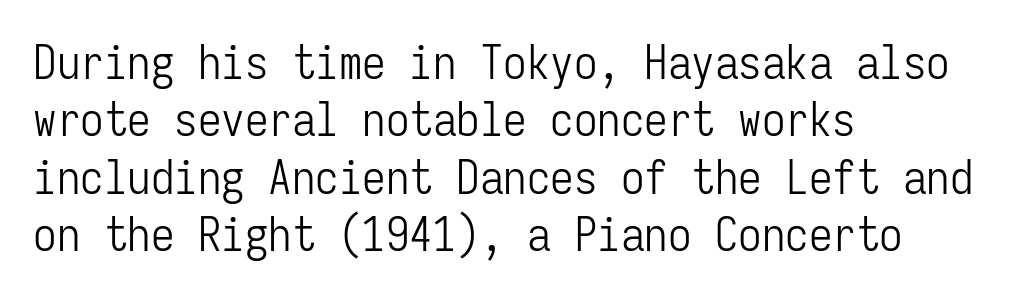
The image shows 47 px light, condensed sans-serif type, upright, monospaced; set left-aligned, line spacing 1.22x, normal letter spacing, not underlined; low stroke contrast and a medium x-height.
